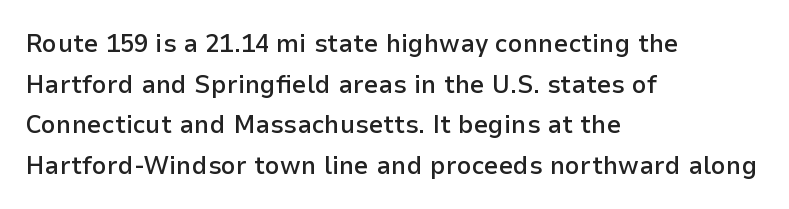
Compared with an ordinary text face, these strokes are moderately heavier — a semibold. Rendered with straight, roman letterforms. Beneath every word, the page is bare. Vertical spacing — default. What stands out about the letter spacing? Nothing — it is the standard amount.
